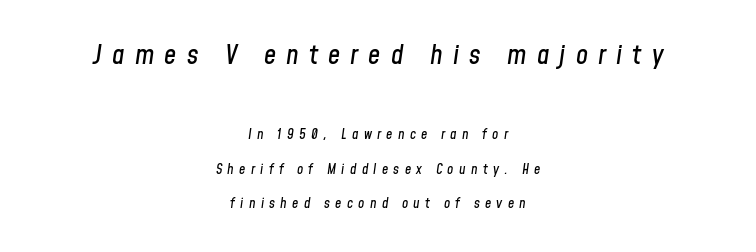
The image shows 27 px text type, italic (leaning right); set centered, loose line spacing (2.47x), unusually wide letter spacing (+0.38 em), not underlined; the first (top) block is 1.93x larger.
